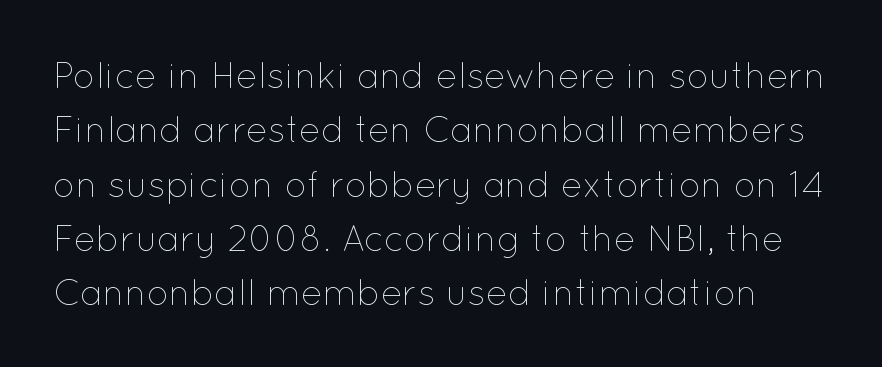
The image shows 36 px thin type, upright; set normal line spacing (1.51x), normal letter spacing, not underlined; low stroke contrast and a medium x-height.
